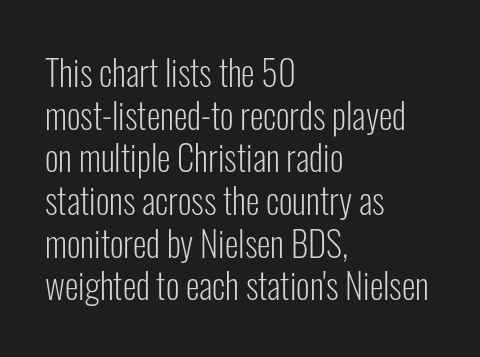
The image shows 35 px light, condensed sans-serif type, upright; set left-aligned, line spacing 1.22x, normal letter spacing, not underlined; low stroke contrast and a medium x-height.
